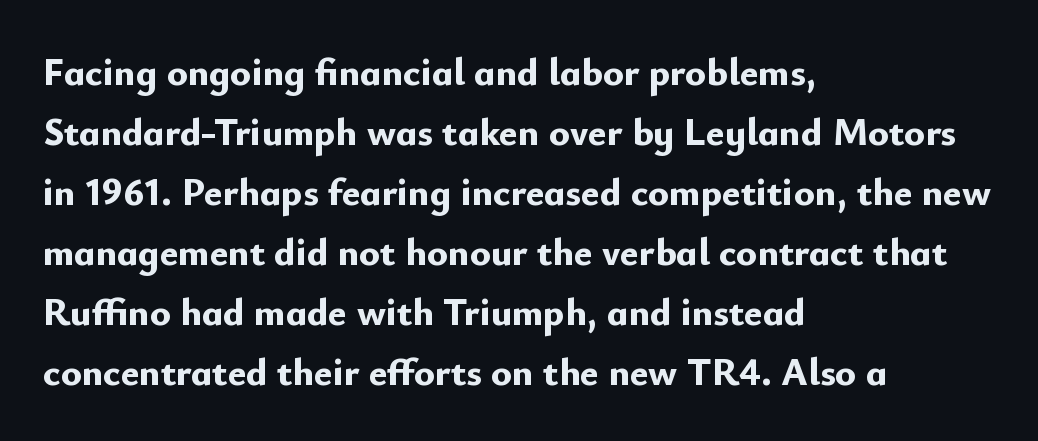
{"serif": "no", "italic": "no", "bold": "yes", "weight": "bold", "width": "normal", "stroke_contrast": "low", "x_height": "small", "monospaced": "no", "underline": "no", "align": "left", "line_spacing": "normal", "line_spacing_ratio": 1.54, "letter_spacing": "normal", "letter_spacing_em": 0.0, "glyph_px": 39}
